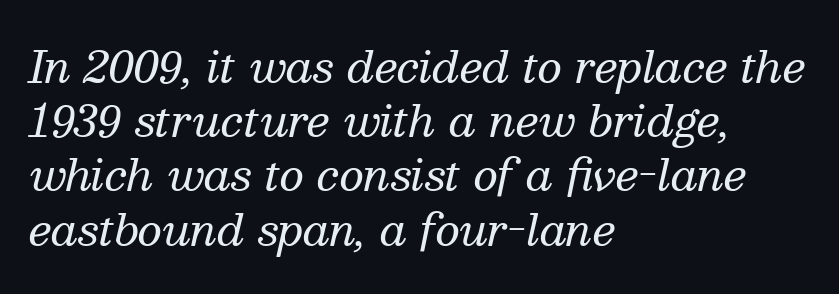
{"serif": "yes", "italic": "yes", "lean": "right", "slant_degrees": 13, "bold": "no", "weight": "regular", "width": "normal", "stroke_contrast": "medium", "x_height": "medium", "monospaced": "no", "underline": "no", "align": "left", "line_spacing": "normal", "line_spacing_ratio": 1.26, "letter_spacing": "normal", "letter_spacing_em": 0.0, "glyph_px": 43}
